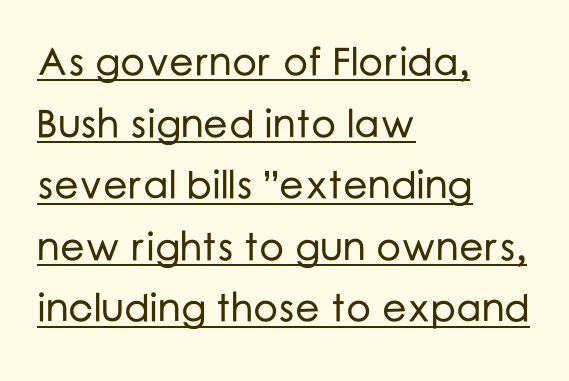
The image shows 39 px sans-serif type, upright; set left-aligned, normal line spacing (1.58x), normal letter spacing, underlined; low stroke contrast and a medium x-height.
